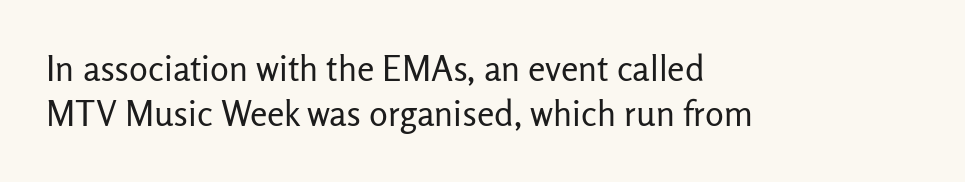
Q: Is the text bold? A: No.
Q: Is the text italic (slanted)? A: No, it is upright.
Q: Is the typeface a serif or a sans-serif typeface? A: Sans-serif.
Q: Is the text underlined? A: No.
Q: How is the paragraph aligned? A: Left-aligned.
Q: Is the spacing between letters normal or unusually wide? A: Normal.
Q: Is the spacing between lines tight, normal or loose? A: Normal.
Q: Width (condensed, normal, or wide)? A: Normal.
Q: Stroke contrast? A: Low.
Q: x-height? A: Medium.
Q: Monospaced? A: No.
